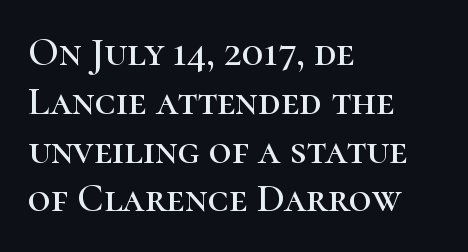
The image shows 40 px serif type, upright; set left-aligned, line spacing 1.22x, normal letter spacing, not underlined; high stroke contrast and a medium x-height.
